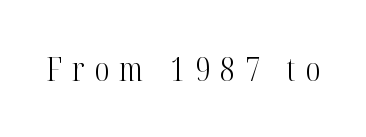
The image shows 32 px light, condensed serif type, upright; set unusually wide letter spacing (+0.31 em), not underlined; high stroke contrast and a medium x-height.
